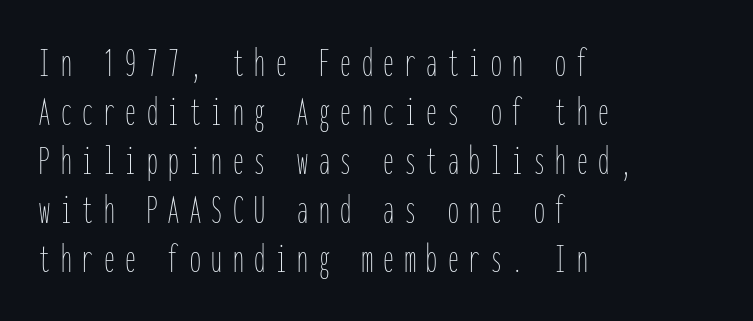
Baseline-to-baseline distance is barely more than the letter height. Letters rest on an invisible, unmarked baseline. The paragraph shown leans on its left margin. A quiet, ordinary-to-light weight characterises the typeface. Tall strokes in this sample are plumb rather than angled.
